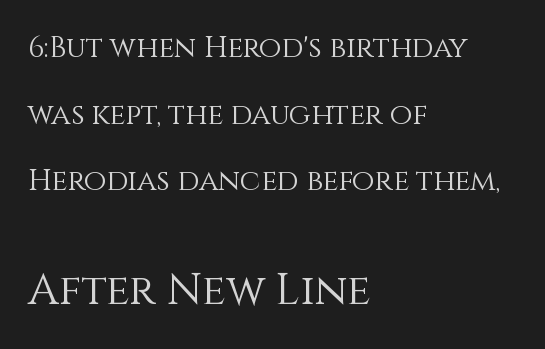
These lines keep a tight, regular rhythm from letter to letter. The designer gave the closing block more size than the opening block. The face used here is proportionally spaced, like ordinary book or web type. No word sits above an underline. The space between consecutive lines is lavish.
